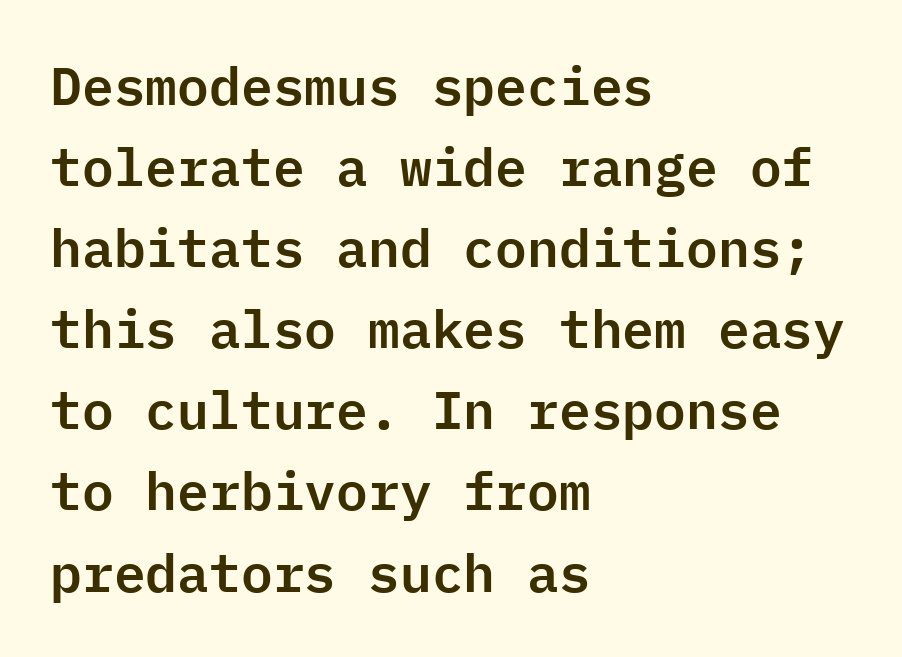
Q: Is the text italic (slanted)? A: No, it is upright.
Q: Is the typeface a serif or a sans-serif typeface? A: Sans-serif.
Q: Is the text underlined? A: No.
Q: How is the paragraph aligned? A: Left-aligned.
Q: Is the spacing between letters normal or unusually wide? A: Normal.
Q: Is the spacing between lines tight, normal or loose? A: Normal.
Q: Width (condensed, normal, or wide)? A: Normal.
Q: Stroke contrast? A: Low.
Q: x-height? A: Medium.
Q: Monospaced? A: Yes.
